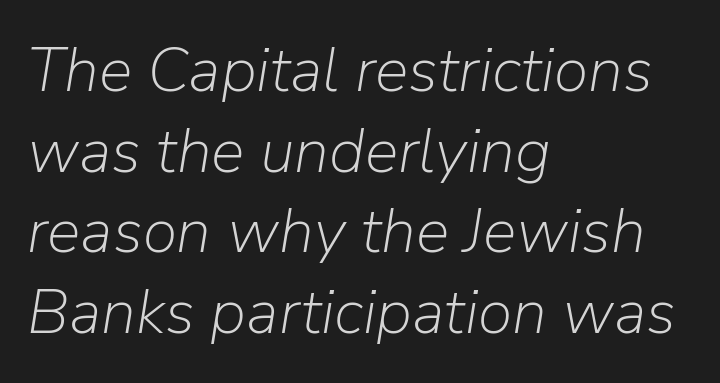
Q: Is the text bold? A: No.
Q: Is the text italic (slanted)? A: Yes, it leans right by about 9 degrees.
Q: Is the text underlined? A: No.
Q: How is the paragraph aligned? A: Left-aligned.
Q: Is the spacing between letters normal or unusually wide? A: Normal.
Q: Is the spacing between lines tight, normal or loose? A: Normal.
Q: Width (condensed, normal, or wide)? A: Normal.
Q: Stroke contrast? A: Low.
Q: x-height? A: Medium.
Q: Monospaced? A: No.
